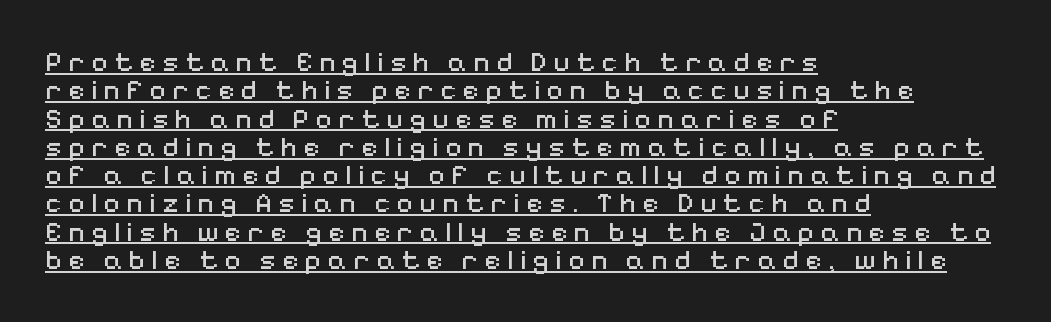
Look at the bottom of the vertical strokes: they stop flat, with no serifs. Counters stay open thanks to moderate or lighter strokes. The letters are spread apart with noticeably loose tracking. A typesetter would call this leading minimal, almost set solid. Every word sits above its own underline.
